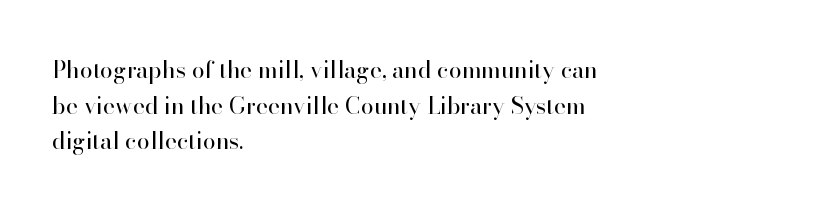
Baseline-to-baseline distance is the conventional proportion of letter height. The passage is arranged the way most books set body copy — flush left. The glyphs are unaccompanied by any horizontal stroke below them. The gaps between neighbouring characters are ordinary and unremarkable.
